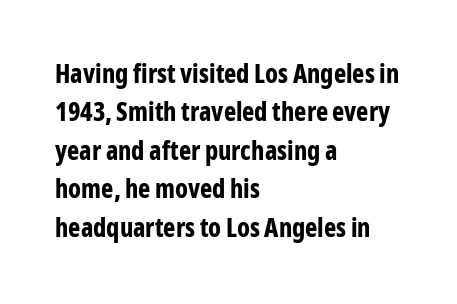
A typesetter would mark this as roman, not italic. Rule under the text: the space is simply empty. Layout note: lines flush left. The designer left line spacing at the default. What weight is shown? A full bold with thick strokes. This sample uses plain, unmodified letter spacing.
